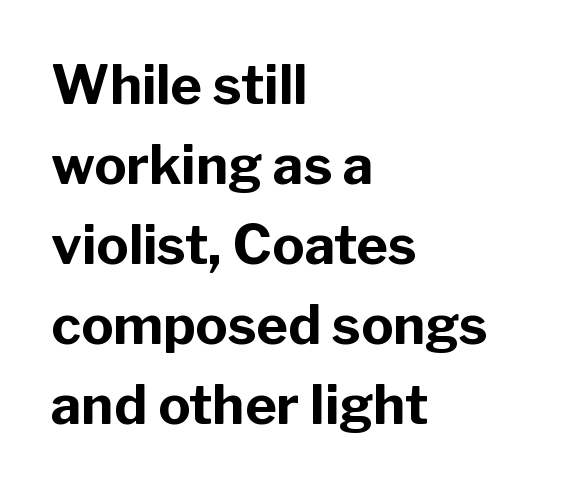
Q: Is the text bold? A: Yes.
Q: Is the text italic (slanted)? A: No, it is upright.
Q: Is the typeface a serif or a sans-serif typeface? A: Sans-serif.
Q: Is the text underlined? A: No.
Q: How is the paragraph aligned? A: Left-aligned.
Q: Is the spacing between letters normal or unusually wide? A: Normal.
Q: Is the spacing between lines tight, normal or loose? A: Normal.
Q: Width (condensed, normal, or wide)? A: Normal.
Q: Stroke contrast? A: Low.
Q: x-height? A: Medium.
Q: Monospaced? A: No.
